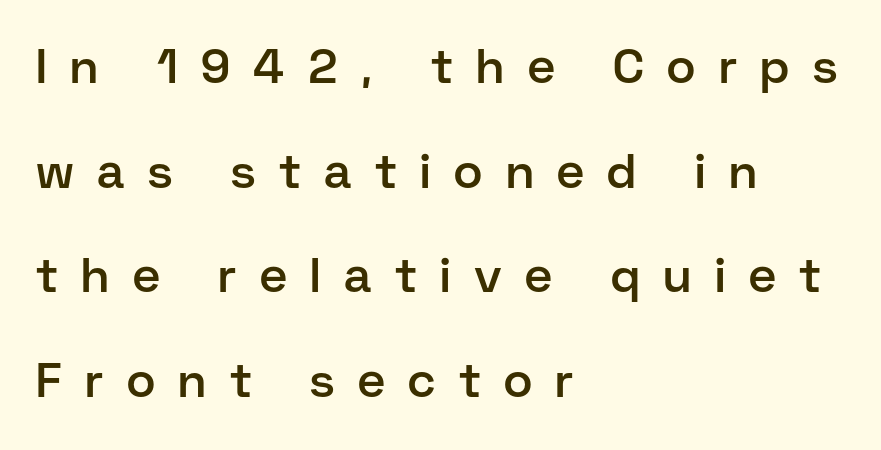
Visually the block forms a straight wall on the left and a jagged coastline on the right. The letters advance in unequal steps, a hallmark of proportional type. Quick note: interline space is abundant. The face used here is rendered with a markedly widened letterfit.
